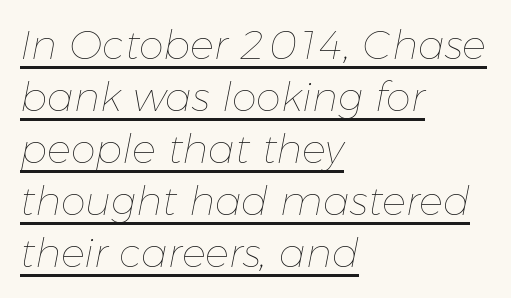
Q: Is the text bold? A: No.
Q: Is the text italic (slanted)? A: Yes, it leans right by about 11 degrees.
Q: Is the text underlined? A: Yes.
Q: How is the paragraph aligned? A: Left-aligned.
Q: Is the spacing between letters normal or unusually wide? A: Normal.
Q: Is the spacing between lines tight, normal or loose? A: Normal.
Q: Width (condensed, normal, or wide)? A: Normal.
Q: Stroke contrast? A: Low.
Q: x-height? A: Medium.
Q: Monospaced? A: No.
